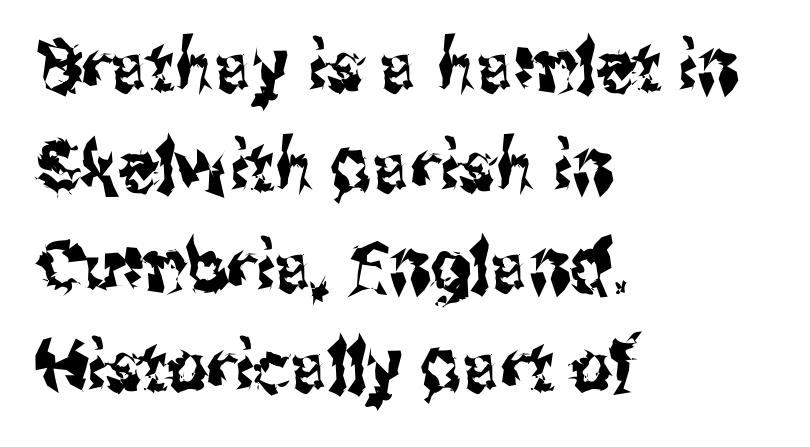
The image shows 71 px condensed sans-serif type, upright; set left-aligned, normal line spacing (1.41x), normal letter spacing, not underlined; medium stroke contrast and a medium x-height.
